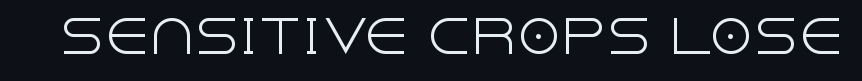
Q: Is the text bold? A: No.
Q: Is the text italic (slanted)? A: No, it is upright.
Q: Is the typeface a serif or a sans-serif typeface? A: Sans-serif.
Q: Is the text underlined? A: No.
Q: Is the spacing between letters normal or unusually wide? A: Normal.
Q: Width (condensed, normal, or wide)? A: Normal.
Q: x-height? A: Large.
Q: Monospaced? A: No.
